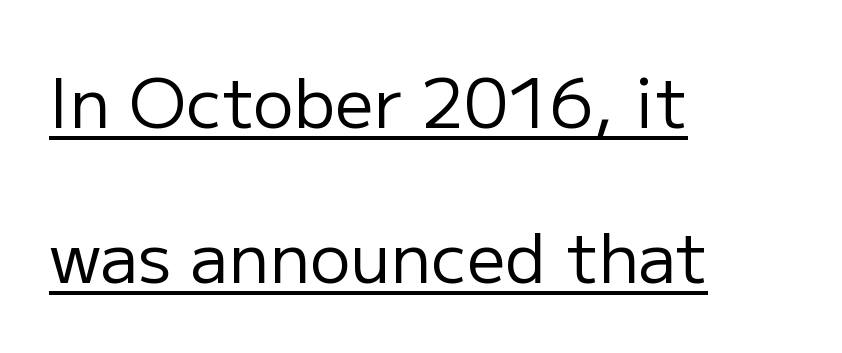
Note: no serifs on the glyphs. Honestly, the letter spacing is just normal — you wouldn't notice it. Check the space under the baseline: a stroke is drawn there. Each stroke keeps to a modest, everyday thickness or less. All the whitespace from short lines collects on the right. The passage shown is typed in a proportional face where columns would drift.
